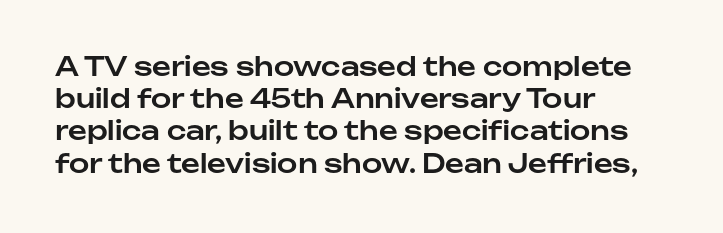
The image shows 26 px text type, upright; set left-aligned, line spacing 1.24x, normal letter spacing, not underlined.
